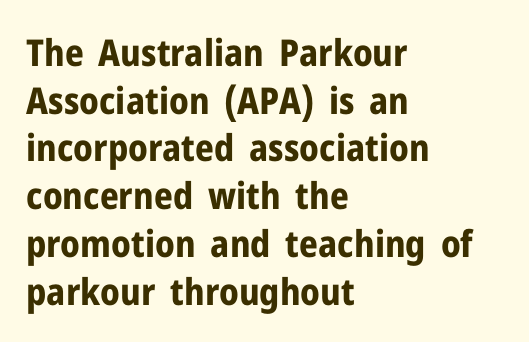
The type sits square on the baseline with zero lean. Is the type bold? Yes — the strokes are clearly thick and heavy. The rows are spaced the way most documents space them. Nope, no serifs anywhere on these letters.
